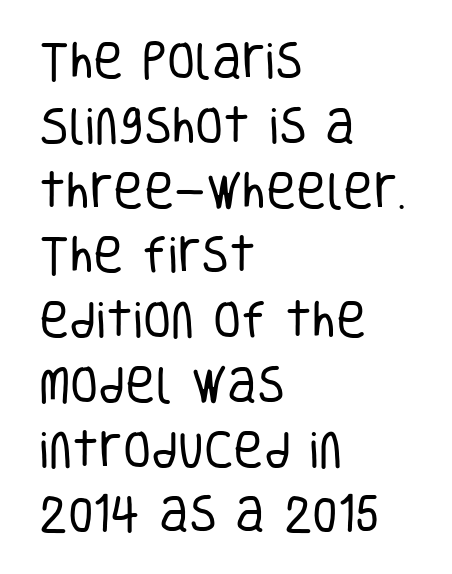
When letters stand straight like this, we call the style roman or upright. This sample uses plain, unmodified letter spacing. Any mark beneath the type? The region is blank. This rendering employs a face without finishing strokes, i.e., a sans-serif. No letter is thick-stroked: the sample isn't bold. A student would call this left alignment; a typographer would say flush left, rag right.
